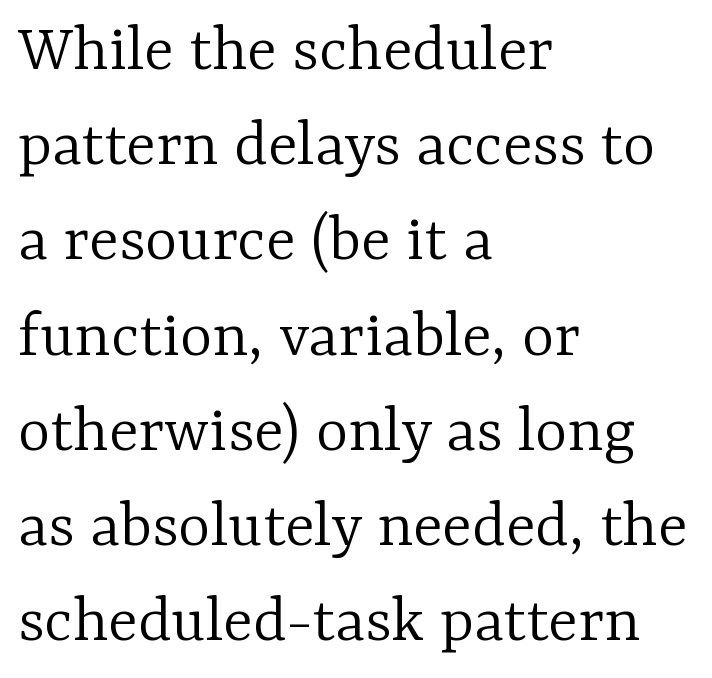
The face used here is seriffed, in the tradition of book romans. Every stem runs plumb, perpendicular to the baseline. Tracking here is standard; glyphs follow each other at the usual distance. These lines are set flush left with a ragged right edge. This sample keeps an unexceptional amount of space between lines. Descenders are the only things crossing below the line.
